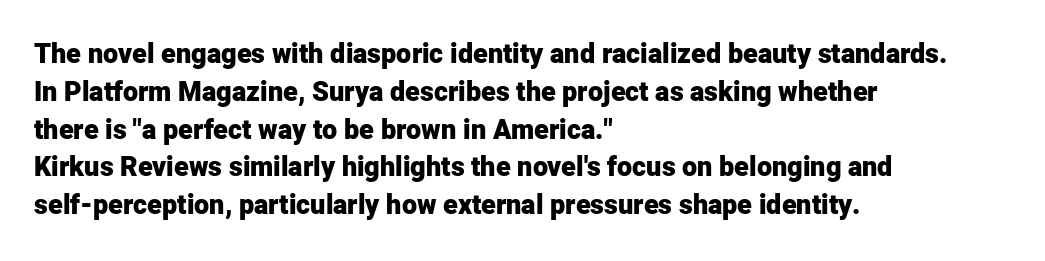
{"italic": "no", "bold": "yes", "underline": "no", "align": "left", "line_spacing": "normal", "line_spacing_ratio": 1.4, "letter_spacing": "normal", "letter_spacing_em": 0.0, "glyph_px": 27}
